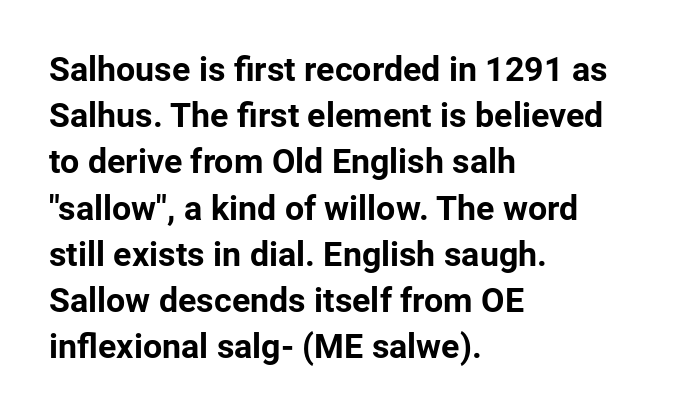
{"serif": "no", "italic": "no", "bold": "yes", "weight": "bold", "width": "normal", "stroke_contrast": "low", "x_height": "medium", "monospaced": "no", "underline": "no", "align": "left", "line_spacing": "normal", "line_spacing_ratio": 1.36, "letter_spacing": "normal", "letter_spacing_em": 0.0, "glyph_px": 34}
